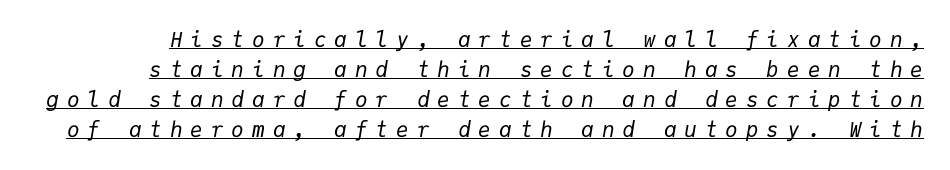
The image shows 21 px text type, italic (leaning right); set normal line spacing (1.43x), unusually wide letter spacing (+0.38 em), underlined.
